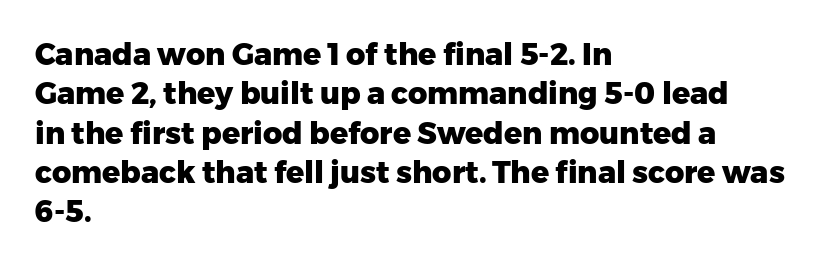
Q: Is the text bold? A: Yes.
Q: Is the text italic (slanted)? A: No, it is upright.
Q: Is the typeface a serif or a sans-serif typeface? A: Sans-serif.
Q: Is the text underlined? A: No.
Q: How is the paragraph aligned? A: Left-aligned.
Q: Is the spacing between letters normal or unusually wide? A: Normal.
Q: Is the spacing between lines tight, normal or loose? A: Normal.
Q: Width (condensed, normal, or wide)? A: Normal.
Q: Stroke contrast? A: Low.
Q: x-height? A: Medium.
Q: Monospaced? A: No.
